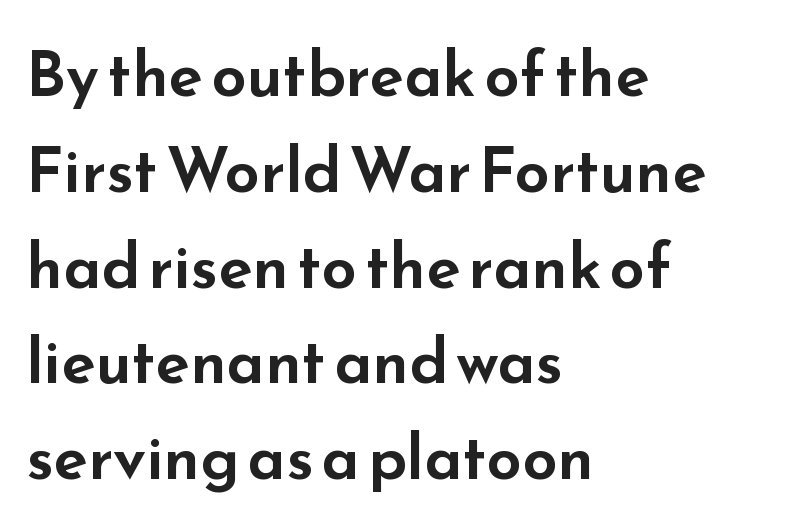
{"serif": "no", "italic": "no", "width": "wide", "stroke_contrast": "low", "x_height": "small", "monospaced": "no", "underline": "no", "align": "left", "line_spacing": "normal", "line_spacing_ratio": 1.52, "letter_spacing": "normal", "letter_spacing_em": 0.0, "glyph_px": 63}
